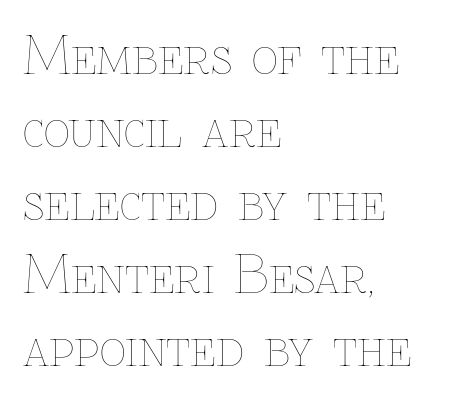
The image shows 51 px thin type, upright; set left-aligned, normal line spacing (1.43x), normal letter spacing, not underlined; low stroke contrast and a medium x-height.
